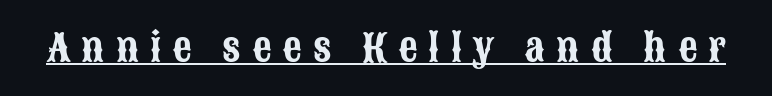
{"serif": "no", "italic": "no", "width": "condensed", "stroke_contrast": "low", "x_height": "large", "monospaced": "no", "underline": "yes", "letter_spacing": "wide", "letter_spacing_em": 0.29, "glyph_px": 38}
